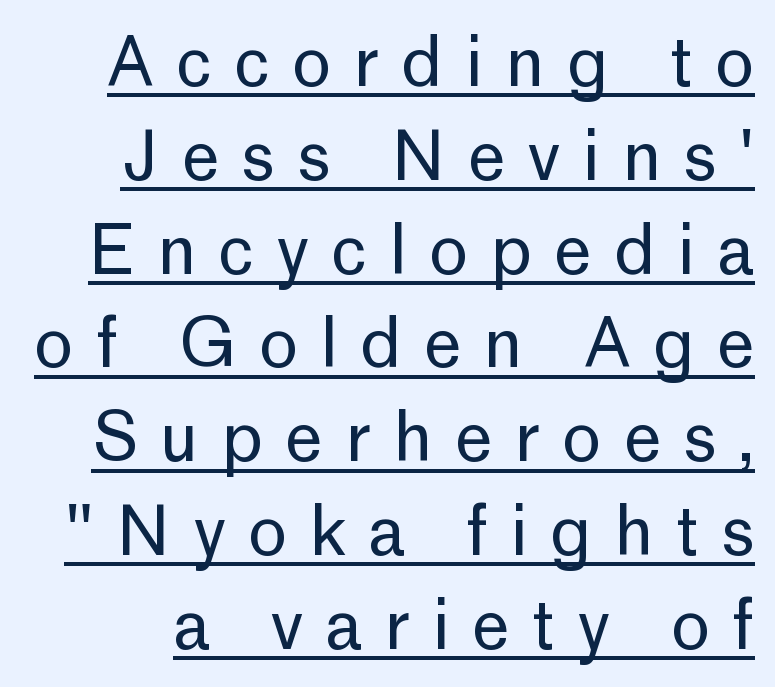
The image shows 67 px regular-weight sans-serif type, upright; set normal line spacing (1.4x), unusually wide letter spacing (+0.33 em), underlined; low stroke contrast and a medium x-height.
